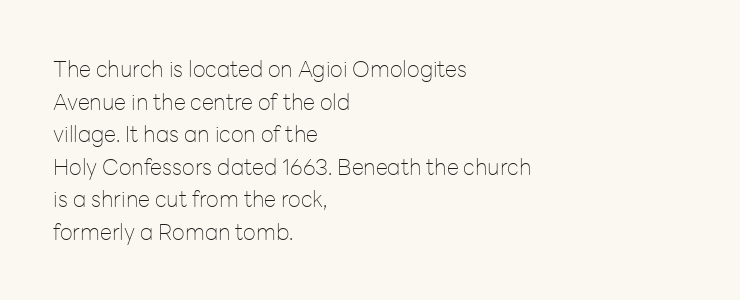
The image shows 22 px text type, upright; set left-aligned, normal line spacing (1.48x), normal letter spacing, not underlined.
